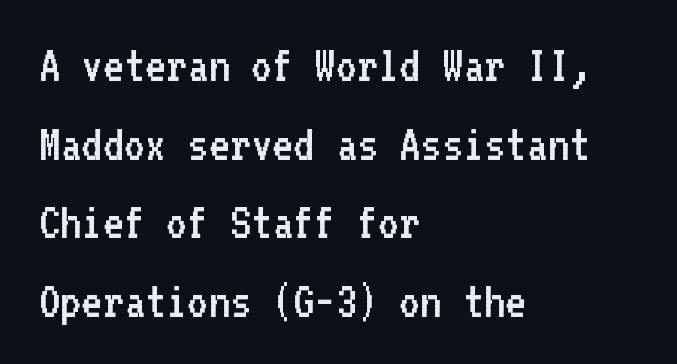
The image shows 51 px regular-weight sans-serif type, upright, monospaced; set left-aligned, normal line spacing (1.54x), normal letter spacing, not underlined; low stroke contrast and a medium x-height.
